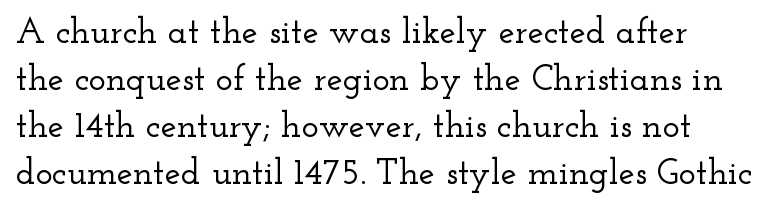
The image shows 36 px wide serif type, upright; set normal line spacing (1.31x), normal letter spacing, not underlined; low stroke contrast and a small x-height.
